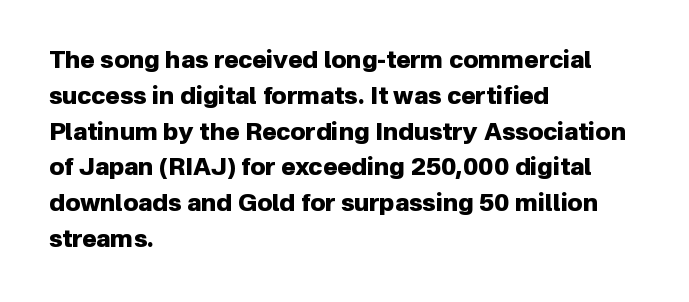
Italic: no, the glyphs are upright roman. Reading down the column, the eye jumps a familiar distance to each next line. Each row of text sits above clean, open space. Chunky letters — that's bold for sure.
